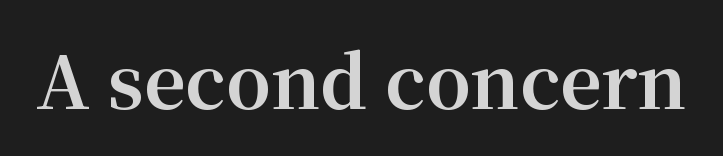
Q: Is the text bold? A: Yes.
Q: Is the text italic (slanted)? A: No, it is upright.
Q: Is the typeface a serif or a sans-serif typeface? A: Serif.
Q: Is the text underlined? A: No.
Q: Is the spacing between letters normal or unusually wide? A: Normal.
Q: Width (condensed, normal, or wide)? A: Normal.
Q: Stroke contrast? A: Medium.
Q: x-height? A: Medium.
Q: Monospaced? A: No.
